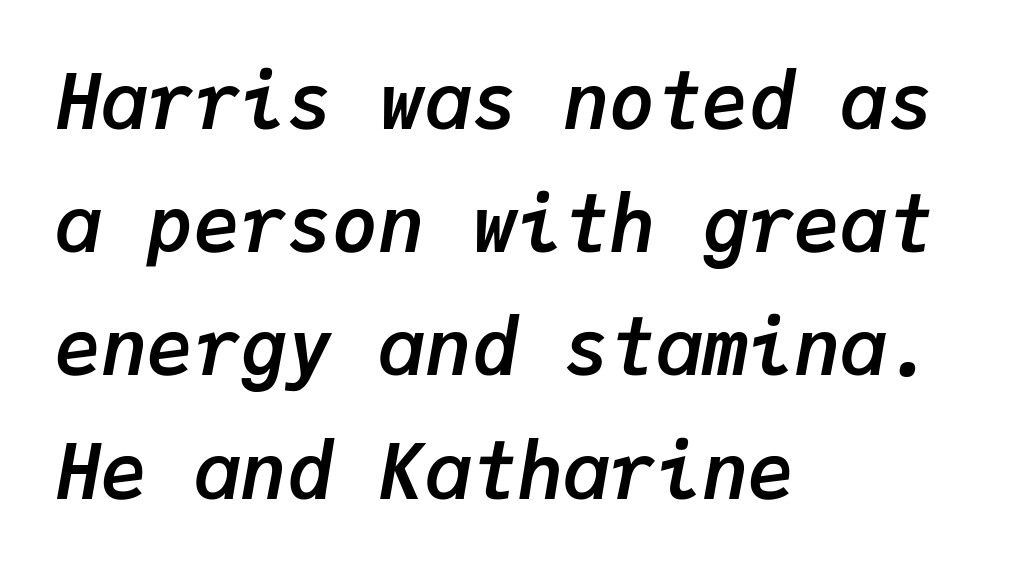
{"italic": "yes", "lean": "right", "slant_degrees": 9, "bold": "yes", "weight": "semibold", "width": "normal", "stroke_contrast": "low", "x_height": "medium", "monospaced": "yes", "underline": "no", "align": "left", "line_spacing": "normal", "line_spacing_ratio": 1.6, "letter_spacing": "normal", "letter_spacing_em": 0.0, "glyph_px": 77}
